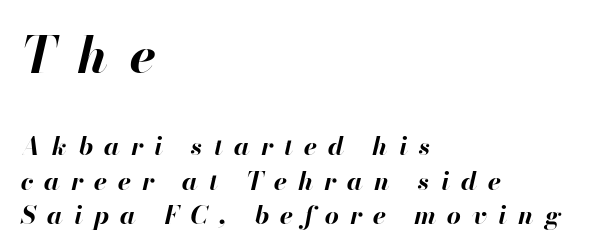
{"italic": "yes", "lean": "right", "slant_degrees": 13, "bold": "yes", "weight": "bold", "width": "normal", "stroke_contrast": "high", "x_height": "small", "monospaced": "no", "underline": "no", "align": "left", "line_spacing": "normal", "line_spacing_ratio": 1.37, "letter_spacing": "wide", "letter_spacing_em": 0.44, "larger_block": "first", "size_ratio": 2.0, "glyph_px": 50}
